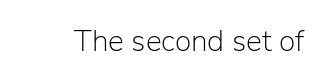
Q: Is the text bold? A: No.
Q: Is the text italic (slanted)? A: No, it is upright.
Q: Is the typeface a serif or a sans-serif typeface? A: Sans-serif.
Q: Is the text underlined? A: No.
Q: Is the spacing between letters normal or unusually wide? A: Normal.
Q: Width (condensed, normal, or wide)? A: Normal.
Q: Stroke contrast? A: Low.
Q: x-height? A: Medium.
Q: Monospaced? A: No.
